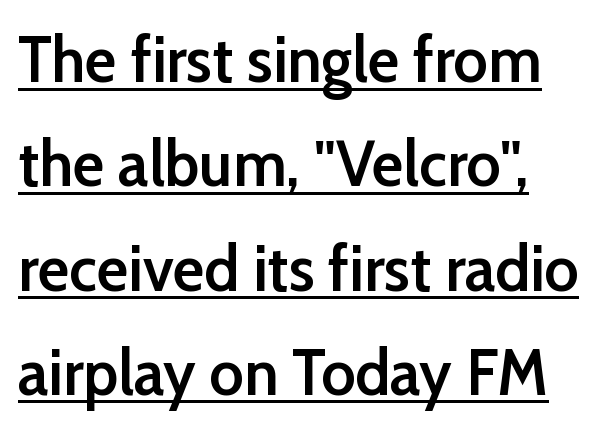
The image shows 66 px semibold sans-serif type, upright; set left-aligned, normal line spacing (1.58x), normal letter spacing, underlined; low stroke contrast and a medium x-height.
